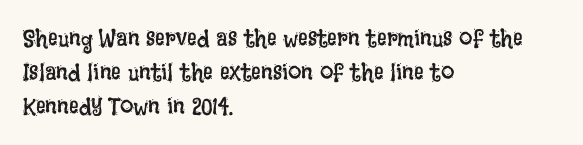
Q: Is the text bold? A: No.
Q: Is the text italic (slanted)? A: No, it is upright.
Q: Is the text underlined? A: No.
Q: How is the paragraph aligned? A: Left-aligned.
Q: Is the spacing between letters normal or unusually wide? A: Normal.
Q: Is the spacing between lines tight, normal or loose? A: Normal.
